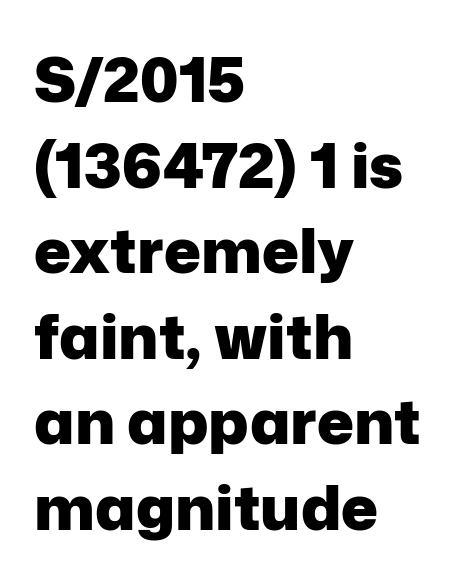
The image shows 62 px heavy sans-serif type, upright; set left-aligned, normal line spacing (1.38x), normal letter spacing, not underlined; low stroke contrast and a medium x-height.
